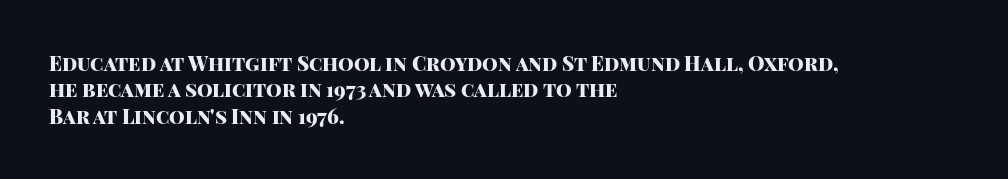
{"italic": "no", "bold": "yes", "underline": "no", "align": "left", "line_spacing": "normal", "line_spacing_ratio": 1.32, "letter_spacing": "normal", "letter_spacing_em": 0.0, "glyph_px": 20}
